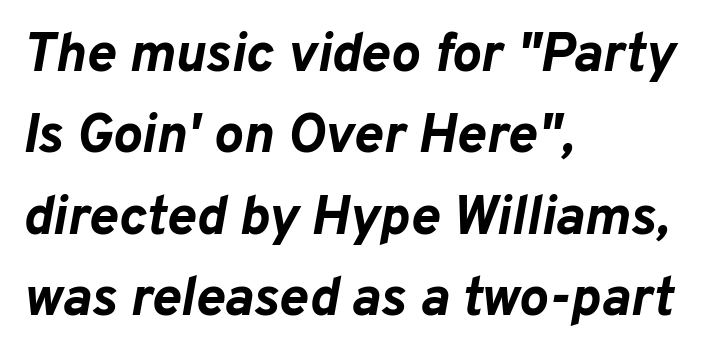
Q: Is the text bold? A: Yes.
Q: Is the text italic (slanted)? A: Yes, it leans right by about 10 degrees.
Q: Is the text underlined? A: No.
Q: How is the paragraph aligned? A: Left-aligned.
Q: Is the spacing between letters normal or unusually wide? A: Normal.
Q: Is the spacing between lines tight, normal or loose? A: Normal.
Q: Width (condensed, normal, or wide)? A: Normal.
Q: Stroke contrast? A: Low.
Q: x-height? A: Medium.
Q: Monospaced? A: No.
